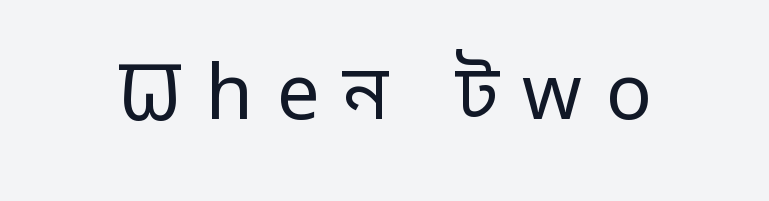
{"serif": "no", "italic": "no", "bold": "no", "weight": "regular", "width": "normal", "stroke_contrast": "low", "x_height": "medium", "monospaced": "no", "underline": "no", "letter_spacing": "wide", "letter_spacing_em": 0.31, "glyph_px": 76}
